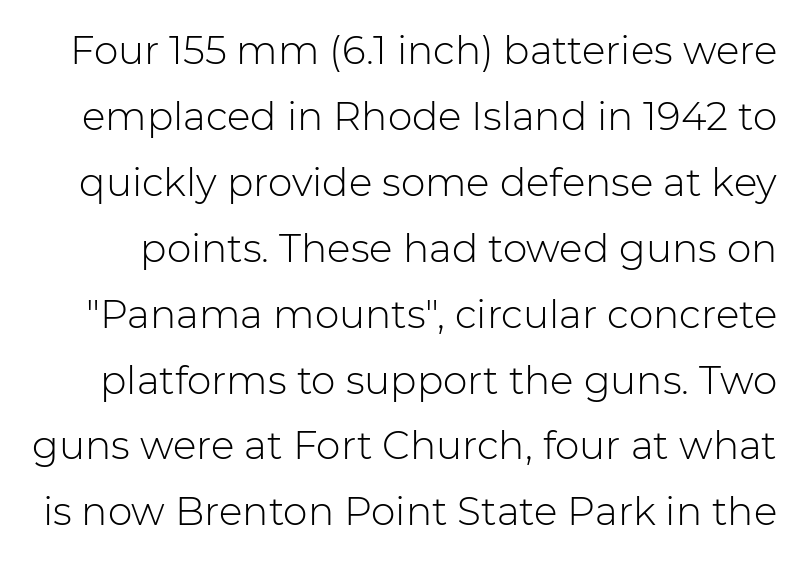
Q: Is the text bold? A: No.
Q: Is the text italic (slanted)? A: No, it is upright.
Q: Is the typeface a serif or a sans-serif typeface? A: Sans-serif.
Q: Is the text underlined? A: No.
Q: Is the spacing between letters normal or unusually wide? A: Normal.
Q: Is the spacing between lines tight, normal or loose? A: Normal.
Q: Width (condensed, normal, or wide)? A: Normal.
Q: Stroke contrast? A: Low.
Q: x-height? A: Medium.
Q: Monospaced? A: No.
